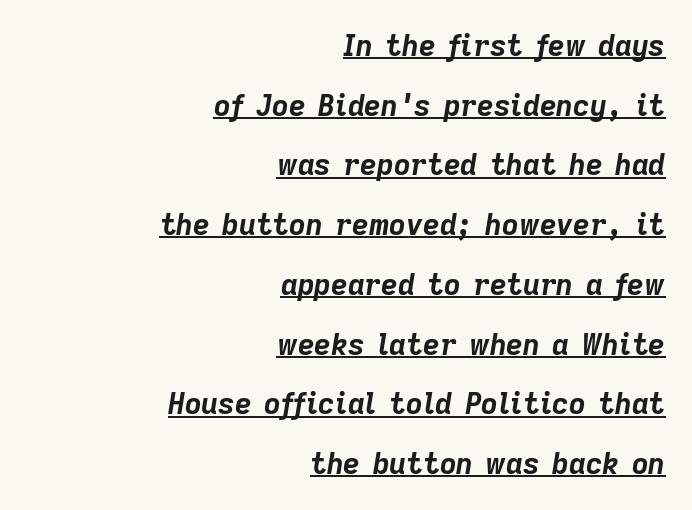
The image shows 29 px bold type, italic (leaning right); set right-aligned, loose line spacing (2.06x), normal letter spacing, underlined; low stroke contrast and a medium x-height.
